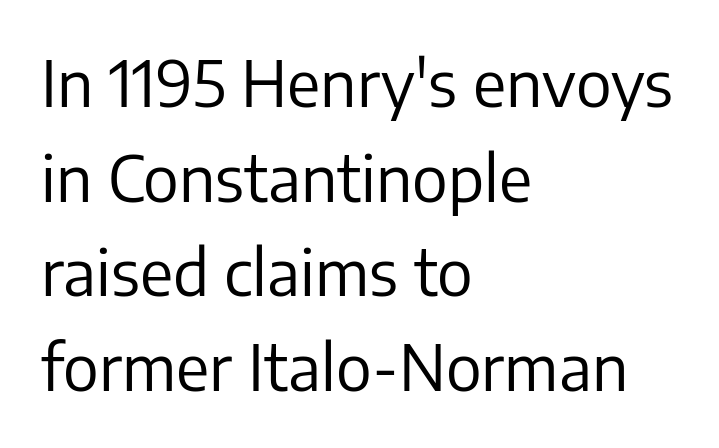
The characters are drawn with everyday or finer stroke widths. The axis of the letterforms is exactly vertical. The zone under the glyphs is completely vacant. A sans-serif font was chosen for this passage.
